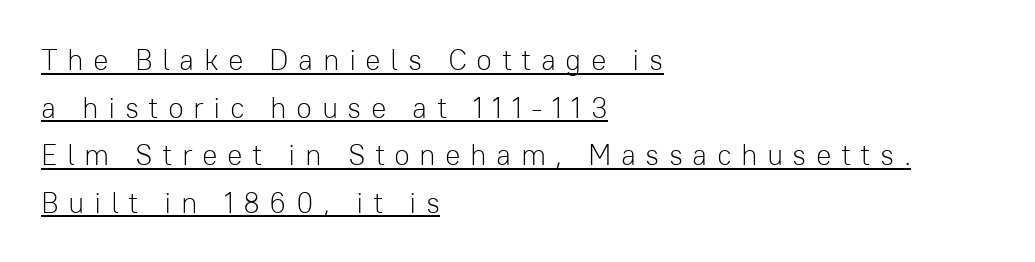
Tracking here is generous; glyphs stand well apart from one another. These lines were composed using upright roman letters. The letters advance in unequal steps, a hallmark of proportional type. The passage shown is underscored from start to finish. The typeface has the unassuming heft of standard copy or less.
